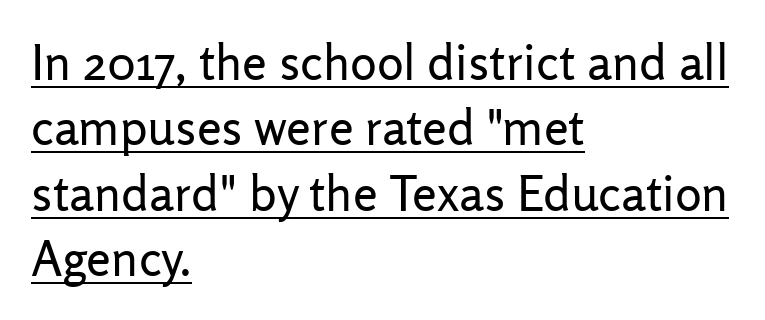
Caption: multi-line text, flush left, ragged right. The lettering holds an erect, upright posture throughout. Looks like someone drew a line under every word here. Honestly, the letter spacing is just normal — you wouldn't notice it.
